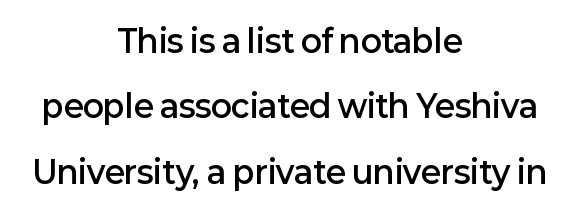
{"serif": "no", "italic": "no", "bold": "semi", "weight": "semibold", "width": "normal", "stroke_contrast": "low", "x_height": "medium", "monospaced": "no", "underline": "no", "align": "center", "line_spacing": "loose", "line_spacing_ratio": 2.11, "letter_spacing": "normal", "letter_spacing_em": 0.0, "glyph_px": 31}
